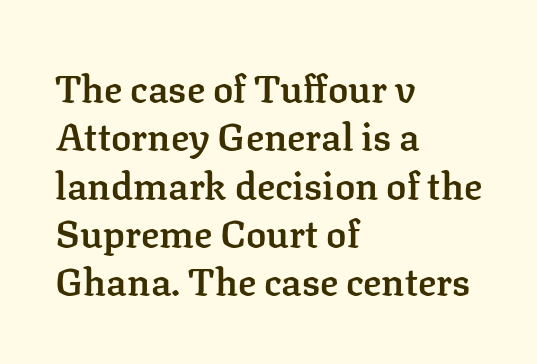
{"serif": "yes", "italic": "no", "bold": "semi", "weight": "semibold", "width": "normal", "stroke_contrast": "low", "x_height": "medium", "monospaced": "no", "underline": "no", "align": "left", "line_spacing": "normal", "line_spacing_ratio": 1.27, "letter_spacing": "normal", "letter_spacing_em": 0.0, "glyph_px": 38}
